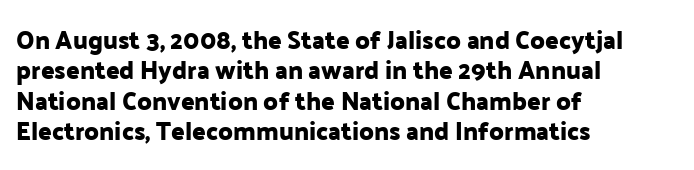
The typography opts for an upright posture over an oblique one. The letterforms sit shoulder to shoulder at normal distance. Compared with a centered layout, this one pins lines to the left instead. Descenders are the only things crossing below the line.
